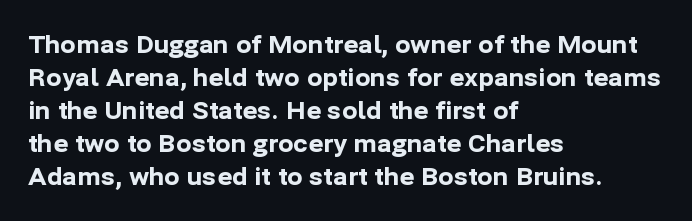
Q: Is the text bold? A: Yes.
Q: Is the text italic (slanted)? A: No, it is upright.
Q: Is the text underlined? A: No.
Q: How is the paragraph aligned? A: Left-aligned.
Q: Is the spacing between letters normal or unusually wide? A: Normal.
Q: Is the spacing between lines tight, normal or loose? A: Normal.
